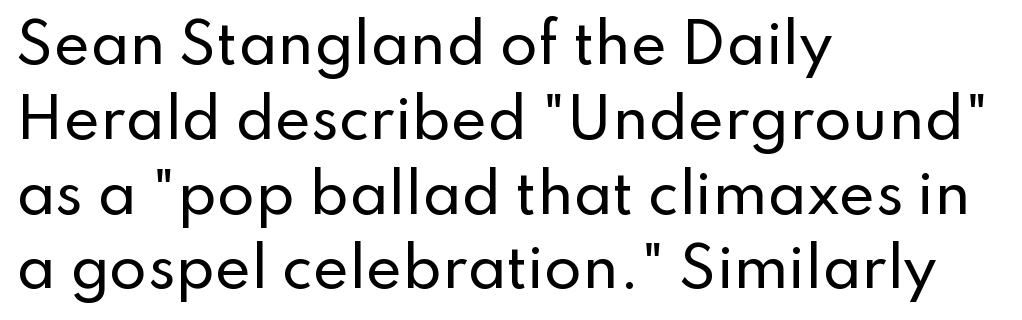
Q: Is the text italic (slanted)? A: No, it is upright.
Q: Is the typeface a serif or a sans-serif typeface? A: Sans-serif.
Q: Is the text underlined? A: No.
Q: How is the paragraph aligned? A: Left-aligned.
Q: Is the spacing between letters normal or unusually wide? A: Normal.
Q: Is the spacing between lines tight, normal or loose? A: Normal.
Q: Width (condensed, normal, or wide)? A: Normal.
Q: Stroke contrast? A: Low.
Q: x-height? A: Small.
Q: Monospaced? A: No.
